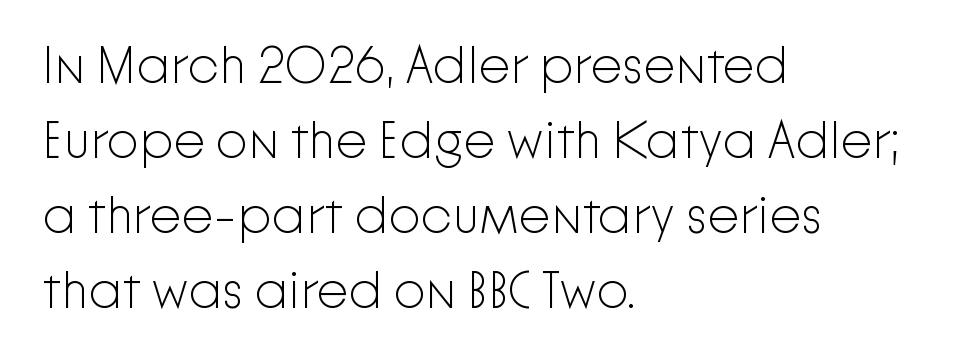
Q: Is the text bold? A: No.
Q: Is the text italic (slanted)? A: No, it is upright.
Q: Is the typeface a serif or a sans-serif typeface? A: Sans-serif.
Q: Is the text underlined? A: No.
Q: How is the paragraph aligned? A: Left-aligned.
Q: Is the spacing between letters normal or unusually wide? A: Normal.
Q: Is the spacing between lines tight, normal or loose? A: Normal.
Q: Width (condensed, normal, or wide)? A: Normal.
Q: Stroke contrast? A: Low.
Q: x-height? A: Medium.
Q: Monospaced? A: No.
